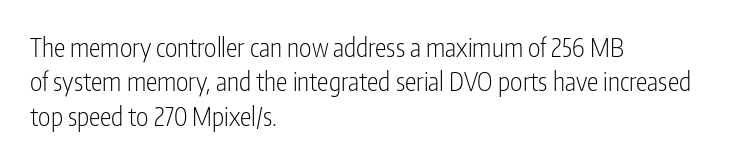
Leftover space on each line is placed entirely after the last word. Notice how the stems are strictly vertical — no italics here. The rendering uses a moderate line-height, typical for paragraphs. Underlining? Definitely not there. A light-to-regular cut is what we see here.
